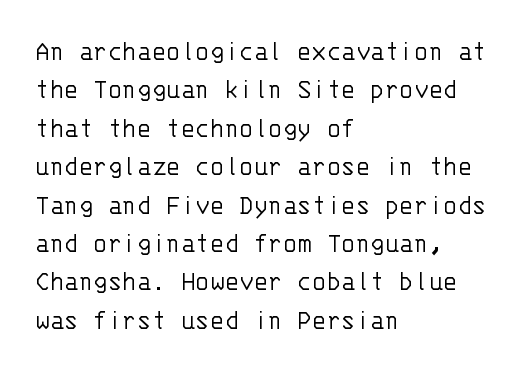
The image shows 30 px light sans-serif type, upright, monospaced; set left-aligned, normal line spacing (1.28x), normal letter spacing, not underlined; low stroke contrast and a large x-height.
